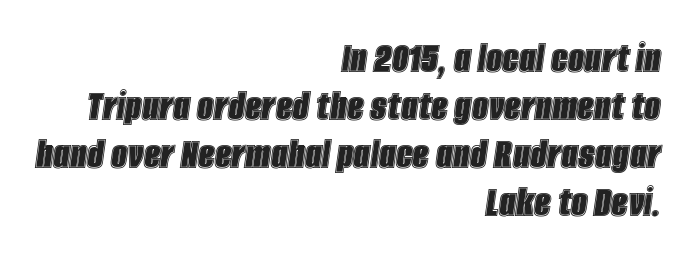
The image shows 46 px condensed type, italic (leaning right); set right-aligned, tight line spacing (1.04x), normal letter spacing, not underlined; a large x-height.
